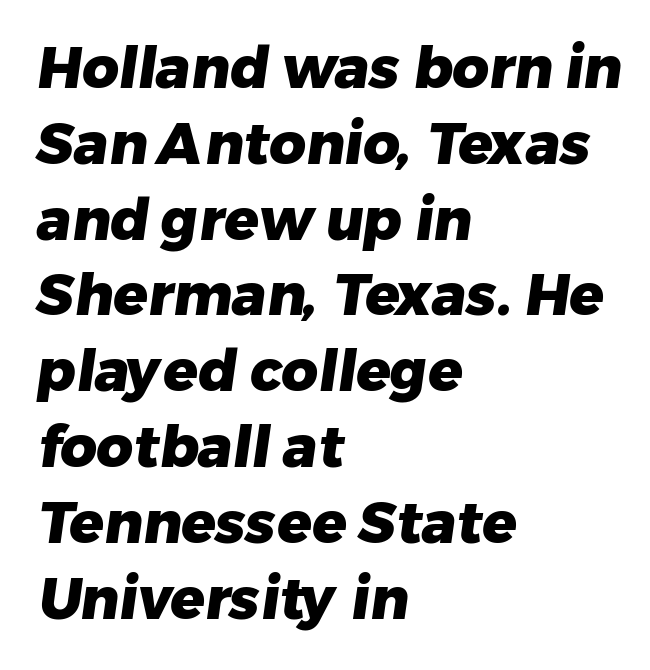
The image shows 57 px heavy sans-serif type; set left-aligned, normal line spacing (1.33x), normal letter spacing, not underlined; low stroke contrast and a medium x-height.
